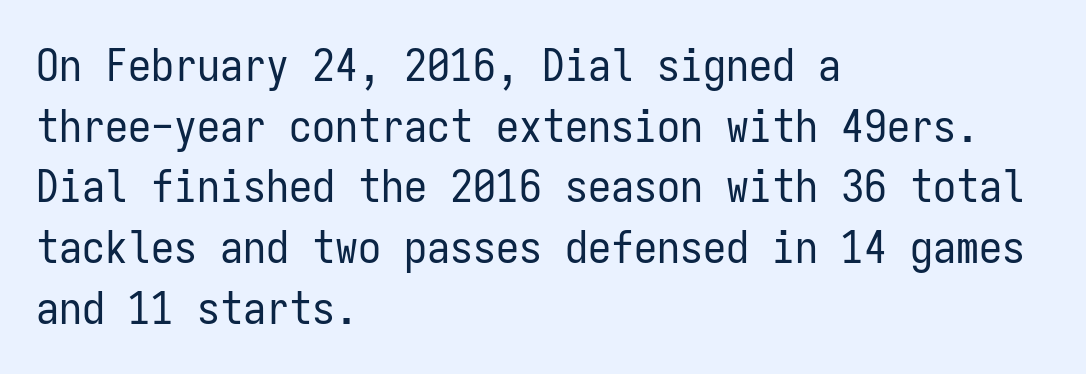
Q: Is the text bold? A: No.
Q: Is the text italic (slanted)? A: No, it is upright.
Q: Is the typeface a serif or a sans-serif typeface? A: Sans-serif.
Q: Is the text underlined? A: No.
Q: How is the paragraph aligned? A: Left-aligned.
Q: Is the spacing between letters normal or unusually wide? A: Normal.
Q: Is the spacing between lines tight, normal or loose? A: Normal.
Q: Width (condensed, normal, or wide)? A: Condensed.
Q: Stroke contrast? A: Low.
Q: x-height? A: Medium.
Q: Monospaced? A: Yes.
